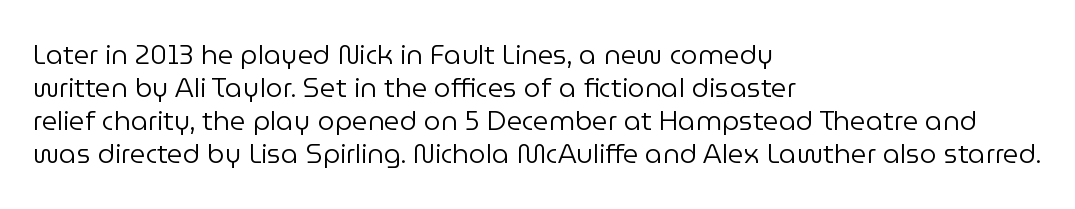
The image shows 27 px text type, upright; set left-aligned, line spacing 1.22x, normal letter spacing, not underlined.
